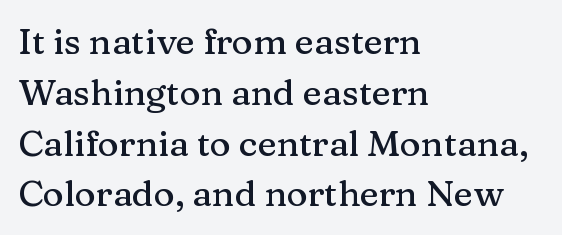
{"serif": "yes", "italic": "no", "width": "normal", "stroke_contrast": "medium", "x_height": "medium", "monospaced": "no", "underline": "no", "align": "left", "line_spacing": "normal", "line_spacing_ratio": 1.41, "letter_spacing": "normal", "letter_spacing_em": 0.0, "glyph_px": 36}
